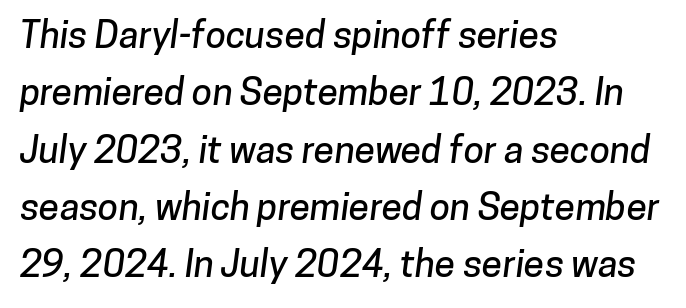
The image shows 37 px sans-serif type; set left-aligned, normal line spacing (1.55x), normal letter spacing, not underlined; low stroke contrast and a medium x-height.
